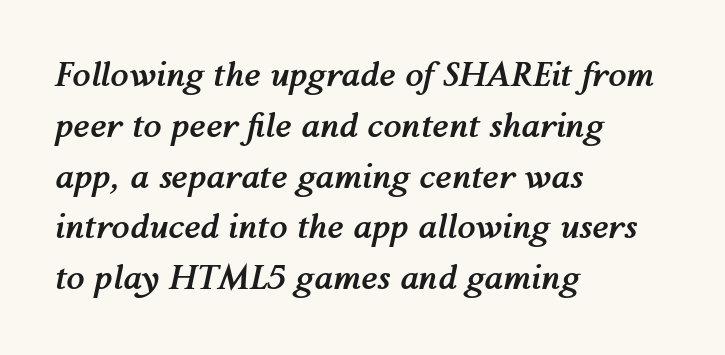
The image shows 33 px semibold type, italic (leaning right); set left-aligned, normal line spacing (1.54x), normal letter spacing, not underlined; medium stroke contrast and a medium x-height.
